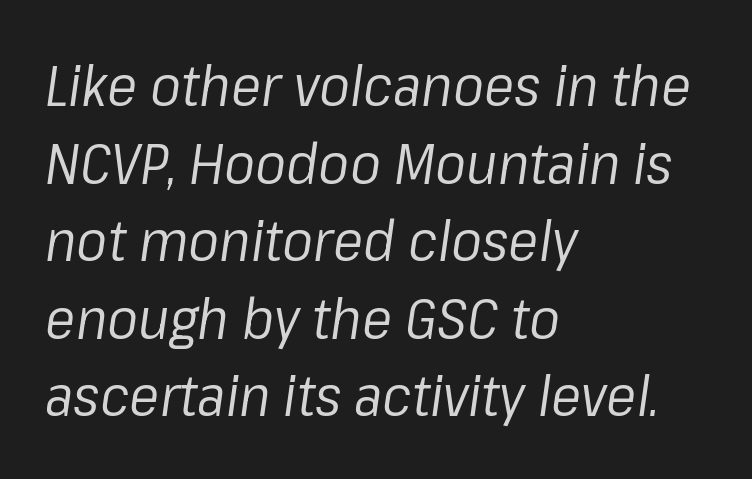
{"italic": "yes", "lean": "right", "slant_degrees": 8, "bold": "no", "weight": "regular", "width": "normal", "stroke_contrast": "low", "x_height": "medium", "monospaced": "no", "underline": "no", "align": "left", "line_spacing": "normal", "line_spacing_ratio": 1.36, "letter_spacing": "normal", "letter_spacing_em": 0.0, "glyph_px": 57}
